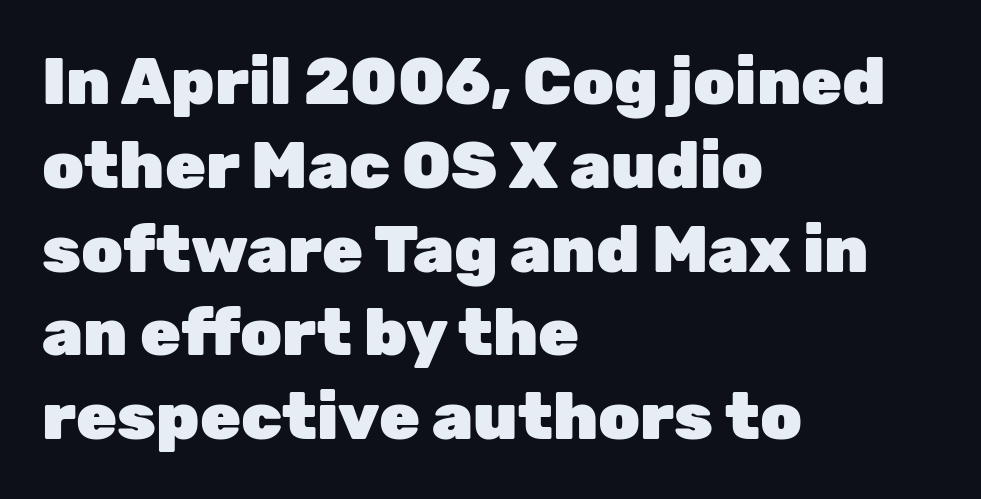
The image shows 66 px heavy sans-serif type, upright; set left-aligned, normal line spacing (1.27x), normal letter spacing, not underlined; low stroke contrast and a medium x-height.
